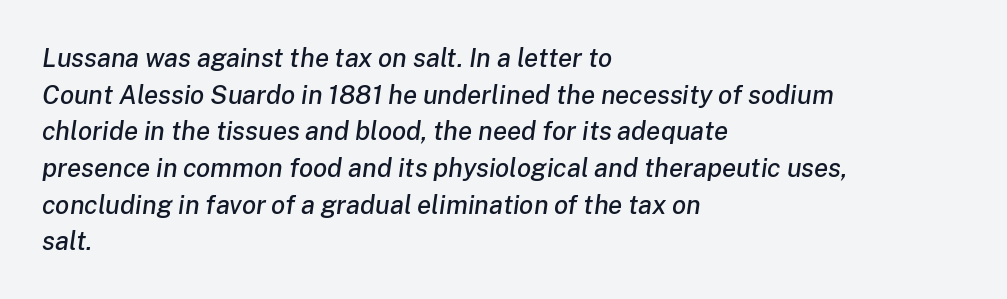
The leading is moderate, giving the passage an even texture. This rendering features lettering with no underline. Horizontal alignment here is leftward, the default for most running prose. Yep, that's italic — everything's leaning.
